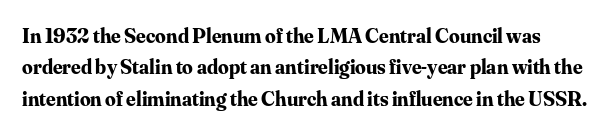
Q: Is the text bold? A: Yes.
Q: Is the text italic (slanted)? A: No, it is upright.
Q: Is the text underlined? A: No.
Q: Is the spacing between letters normal or unusually wide? A: Normal.
Q: Is the spacing between lines tight, normal or loose? A: Normal.
